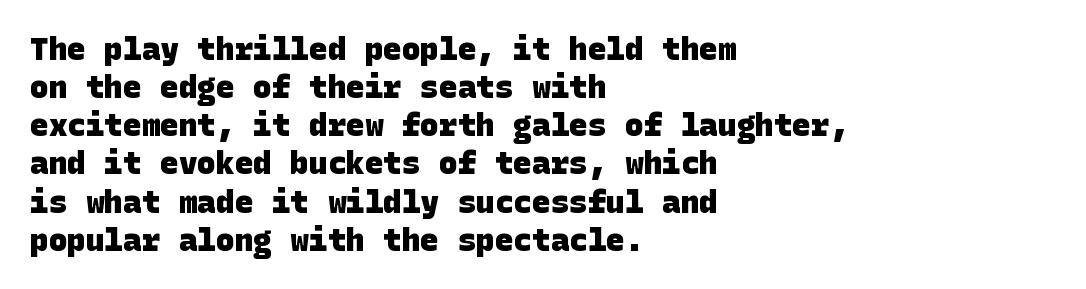
Serifs: no, the terminals of the letterforms are clean. The typesetting leans heavy: a genuine bold. Layout note: lines flush left. The strip under each line holds only bare page. Inter-character spacing is left at the font's built-in metrics.
